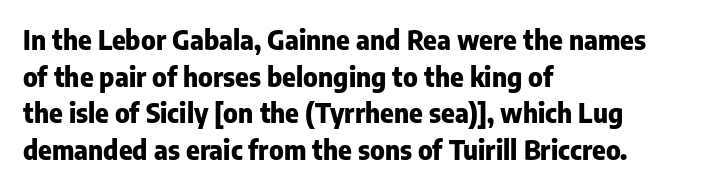
Q: Is the text bold? A: Yes.
Q: Is the text italic (slanted)? A: No, it is upright.
Q: Is the text underlined? A: No.
Q: How is the paragraph aligned? A: Left-aligned.
Q: Is the spacing between letters normal or unusually wide? A: Normal.
Q: Is the spacing between lines tight, normal or loose? A: Normal.
